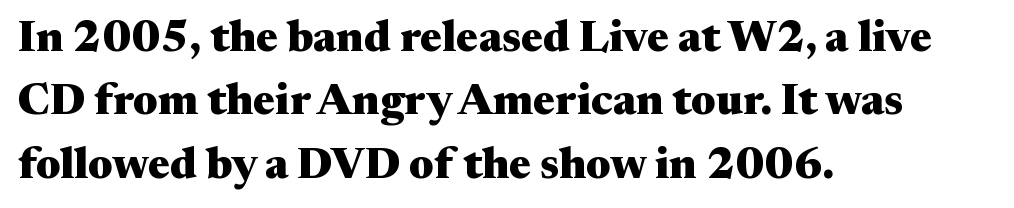
Q: Is the text bold? A: Yes.
Q: Is the text italic (slanted)? A: No, it is upright.
Q: Is the typeface a serif or a sans-serif typeface? A: Serif.
Q: Is the text underlined? A: No.
Q: How is the paragraph aligned? A: Left-aligned.
Q: Is the spacing between letters normal or unusually wide? A: Normal.
Q: Is the spacing between lines tight, normal or loose? A: Normal.
Q: Width (condensed, normal, or wide)? A: Wide.
Q: Stroke contrast? A: Medium.
Q: x-height? A: Medium.
Q: Monospaced? A: No.
